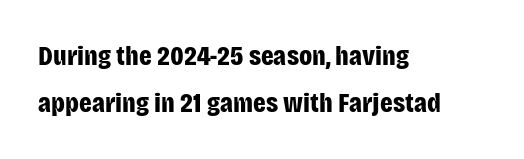
{"serif": "no", "italic": "no", "bold": "yes", "weight": "bold", "width": "condensed", "stroke_contrast": "low", "x_height": "large", "monospaced": "no", "underline": "no", "align": "left", "line_spacing": "normal", "line_spacing_ratio": 1.68, "letter_spacing": "normal", "letter_spacing_em": 0.0, "glyph_px": 28}
